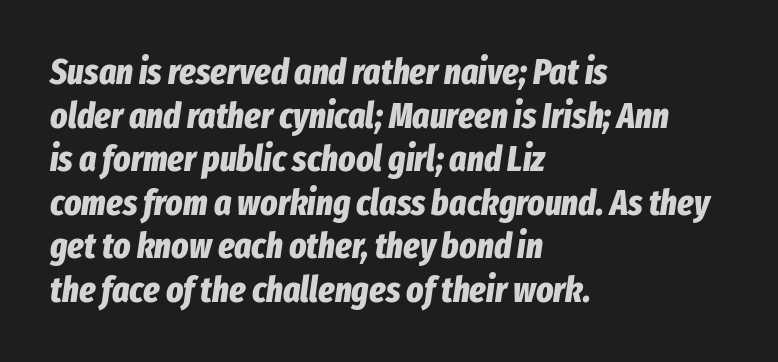
Honestly, the letter spacing is just normal — you wouldn't notice it. The ragged edge is on the right, which tells us the setting is flush left. Do the characters align in a grid? No, the font is proportional. Tall strokes in this sample are angled rather than plumb.
